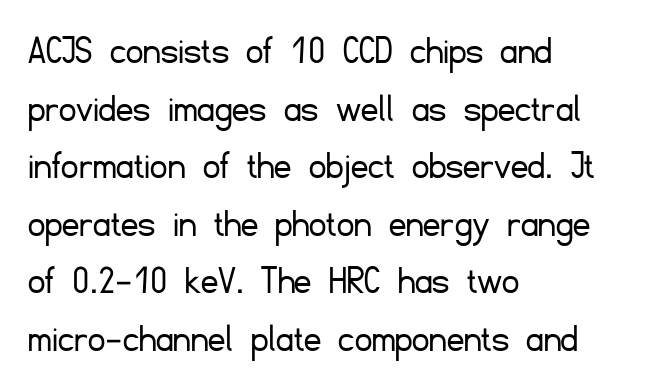
{"serif": "no", "italic": "no", "bold": "no", "weight": "light", "width": "normal", "stroke_contrast": "low", "x_height": "small", "monospaced": "no", "underline": "no", "align": "left", "line_spacing": "normal", "line_spacing_ratio": 1.37, "letter_spacing": "normal", "letter_spacing_em": 0.0, "glyph_px": 42}
